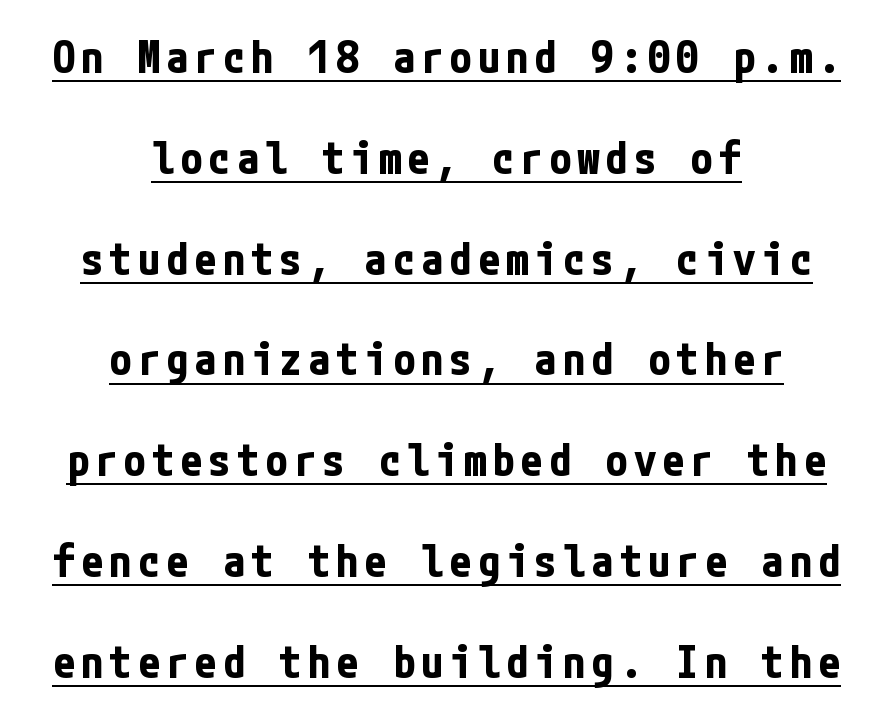
Q: Is the text bold? A: Yes.
Q: Is the text italic (slanted)? A: No, it is upright.
Q: Is the typeface a serif or a sans-serif typeface? A: Sans-serif.
Q: Is the text underlined? A: Yes.
Q: How is the paragraph aligned? A: Centered.
Q: Is the spacing between lines tight, normal or loose? A: Loose.
Q: Width (condensed, normal, or wide)? A: Condensed.
Q: Stroke contrast? A: Low.
Q: x-height? A: Medium.
